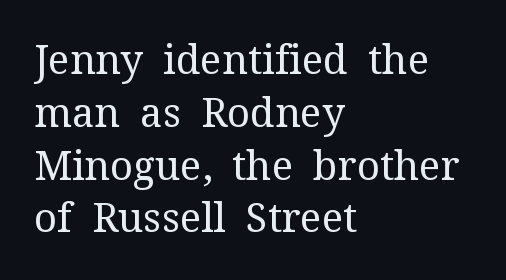
Q: Is the text bold? A: No.
Q: Is the text italic (slanted)? A: No, it is upright.
Q: Is the typeface a serif or a sans-serif typeface? A: Serif.
Q: Is the text underlined? A: No.
Q: How is the paragraph aligned? A: Left-aligned.
Q: Is the spacing between letters normal or unusually wide? A: Normal.
Q: Is the spacing between lines tight, normal or loose? A: Normal.
Q: Width (condensed, normal, or wide)? A: Normal.
Q: Stroke contrast? A: Medium.
Q: x-height? A: Medium.
Q: Monospaced? A: No.
